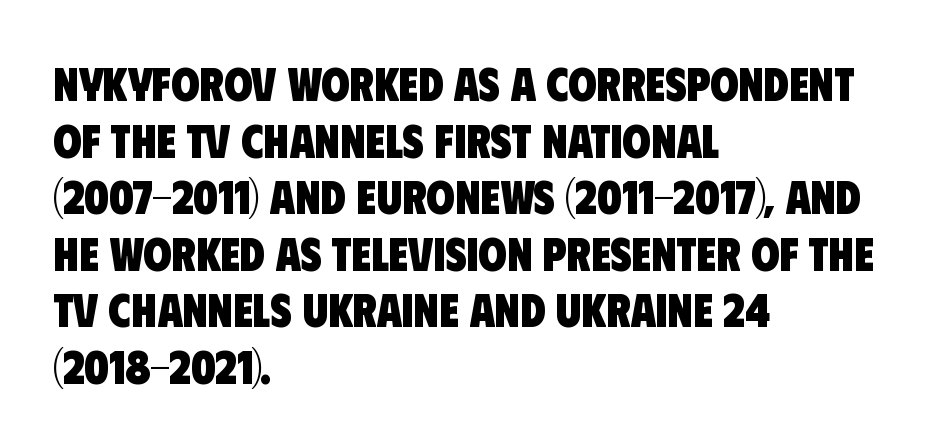
{"serif": "no", "bold": "yes", "weight": "heavy", "width": "condensed", "stroke_contrast": "low", "x_height": "large", "monospaced": "no", "underline": "no", "align": "left", "line_spacing_ratio": 1.23, "letter_spacing": "normal", "letter_spacing_em": 0.0, "glyph_px": 46}
